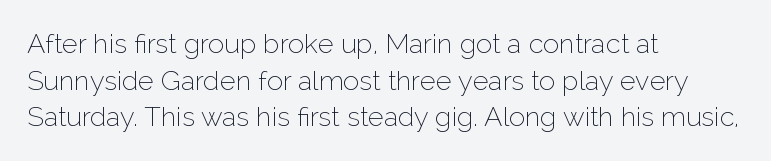
Reading down the block, your eye returns to a fixed left position each line. Do the letters lean? They stand straight. The strip under each line holds only bare page. Bold? No — there's no thickening of the strokes. Line spacing here is normal. Glyph-to-glyph distance matches everyday printed text.
